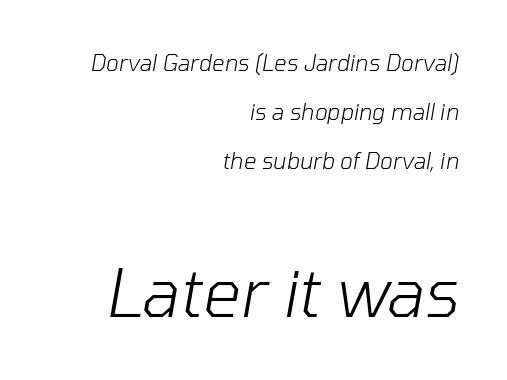
The image shows 67 px light type, italic (leaning right); set right-aligned, loose line spacing (2.23x), normal letter spacing, not underlined; the second (bottom) block is 3.05x larger; low stroke contrast and a medium x-height.
